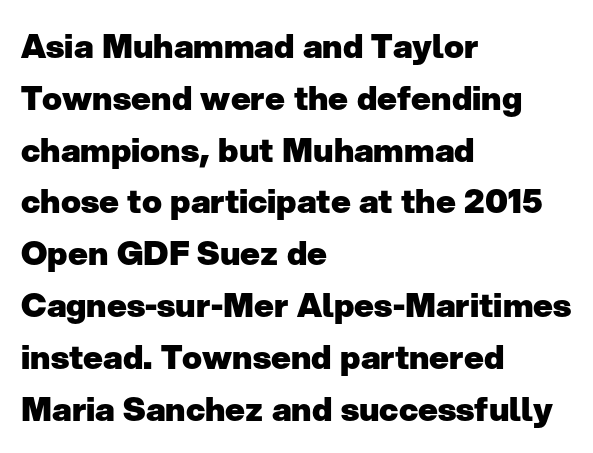
Notice how the stems are strictly vertical — no italics here. The rendering uses a moderate line-height, typical for paragraphs. Is the type bold? Yes — the strokes are clearly thick and heavy. The tracking reads as untouched default to a designer's eye. The strip under each line holds only bare page.
